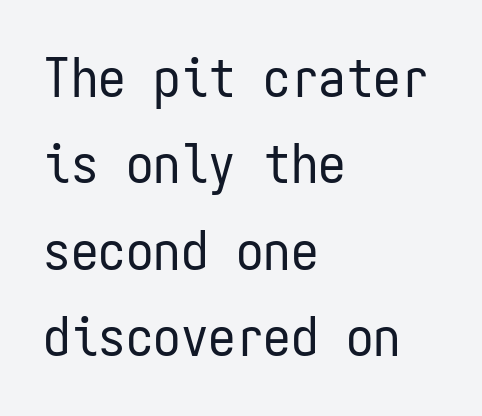
Compared with typical body copy, the letter spacing here is the same. The typeface has the unassuming heft of standard copy or less. These lines were composed using upright roman letters. Leading matches the norm, producing a regular column. Visually the block forms a straight wall on the left and a jagged coastline on the right.
